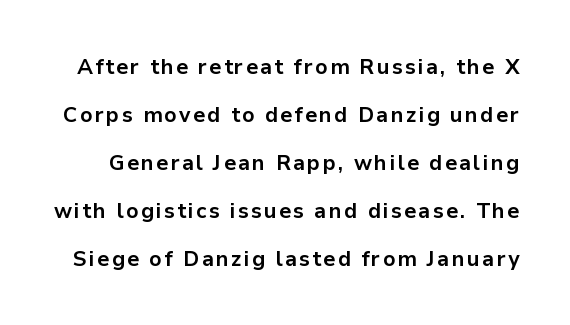
The image shows 22 px bold type, upright; set loose line spacing (2.18x), not underlined.
